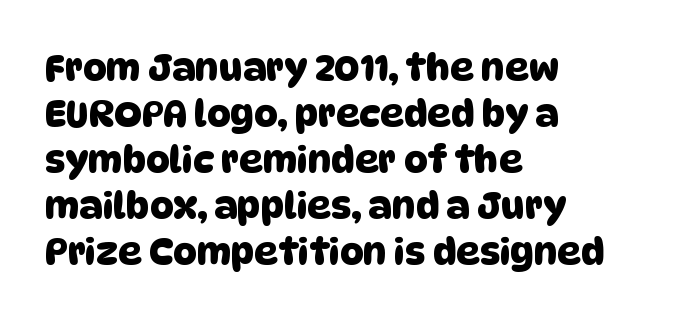
Q: Is the typeface a serif or a sans-serif typeface? A: Sans-serif.
Q: Is the text underlined? A: No.
Q: How is the paragraph aligned? A: Left-aligned.
Q: Is the spacing between letters normal or unusually wide? A: Normal.
Q: Width (condensed, normal, or wide)? A: Normal.
Q: Stroke contrast? A: Low.
Q: x-height? A: Large.
Q: Monospaced? A: No.
